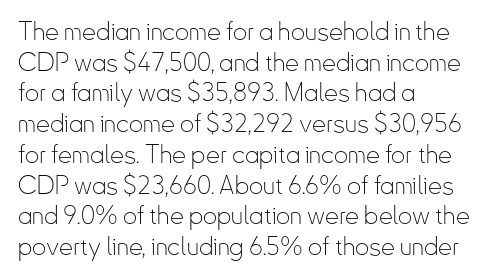
The image shows 25 px text type, upright; set left-aligned, line spacing 1.23x, normal letter spacing, not underlined.
